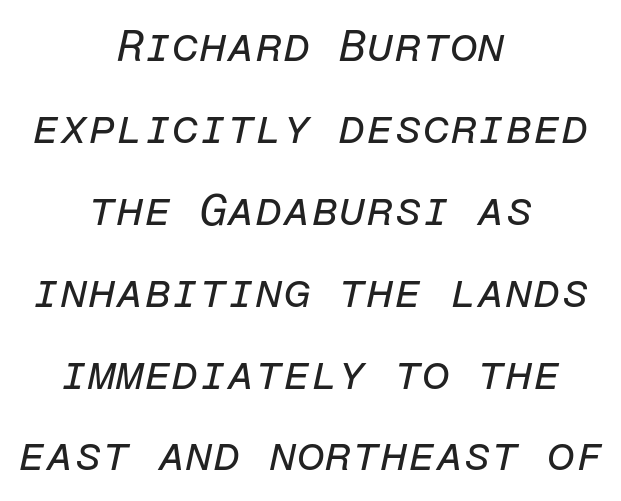
Q: Is the text bold? A: No.
Q: Is the text italic (slanted)? A: Yes, it leans right by about 12 degrees.
Q: Is the text underlined? A: No.
Q: How is the paragraph aligned? A: Centered.
Q: Is the spacing between letters normal or unusually wide? A: Normal.
Q: Width (condensed, normal, or wide)? A: Normal.
Q: Stroke contrast? A: Low.
Q: x-height? A: Medium.
Q: Monospaced? A: Yes.
